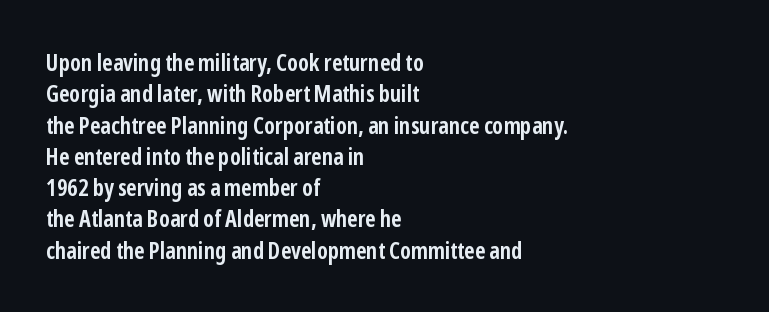
Q: Is the text bold? A: Yes.
Q: Is the text italic (slanted)? A: No, it is upright.
Q: Is the text underlined? A: No.
Q: How is the paragraph aligned? A: Left-aligned.
Q: Is the spacing between letters normal or unusually wide? A: Normal.
Q: Is the spacing between lines tight, normal or loose? A: Normal.
